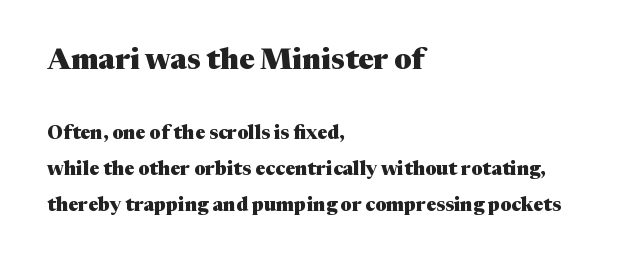
The image shows 29 px heavy serif type, upright; set left-aligned, line spacing 1.89x, normal letter spacing, not underlined; the first (top) block is 1.53x larger; medium stroke contrast and a medium x-height.
